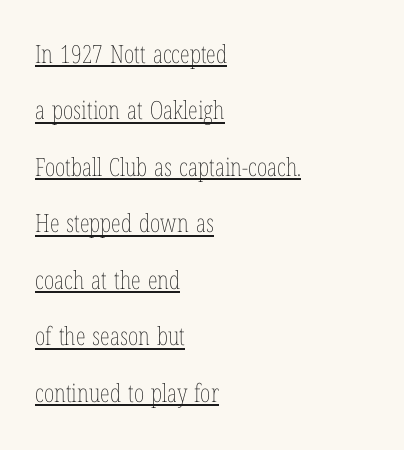
Q: Is the text bold? A: No.
Q: Is the text italic (slanted)? A: No, it is upright.
Q: Is the text underlined? A: Yes.
Q: How is the paragraph aligned? A: Left-aligned.
Q: Is the spacing between letters normal or unusually wide? A: Normal.
Q: Is the spacing between lines tight, normal or loose? A: Loose.
